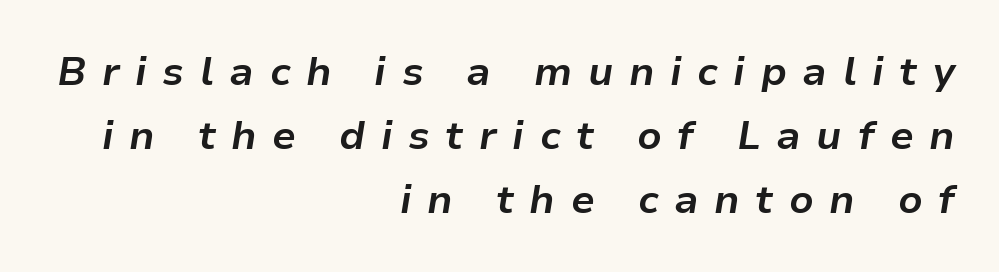
The characters look thick and weighty, a clear bold. Successive baselines arrive at the customary interval. This sample uses an oblique cut, with every glyph tilted off the vertical. In CSS terms this would be text-align: right.
